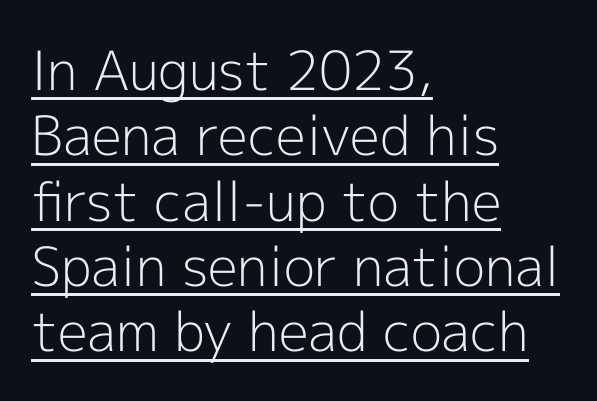
{"serif": "no", "italic": "no", "bold": "no", "weight": "light", "width": "normal", "x_height": "medium", "monospaced": "no", "underline": "yes", "align": "left", "line_spacing_ratio": 1.21, "letter_spacing": "normal", "letter_spacing_em": 0.0, "glyph_px": 54}
